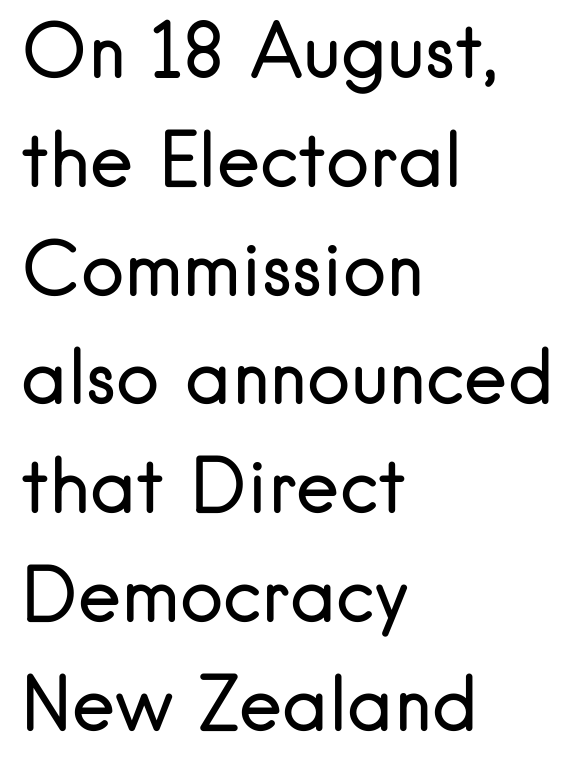
{"serif": "no", "italic": "no", "bold": "no", "weight": "regular", "width": "normal", "stroke_contrast": "low", "x_height": "small", "monospaced": "no", "underline": "no", "align": "left", "line_spacing": "normal", "line_spacing_ratio": 1.49, "letter_spacing": "normal", "letter_spacing_em": 0.0, "glyph_px": 73}
